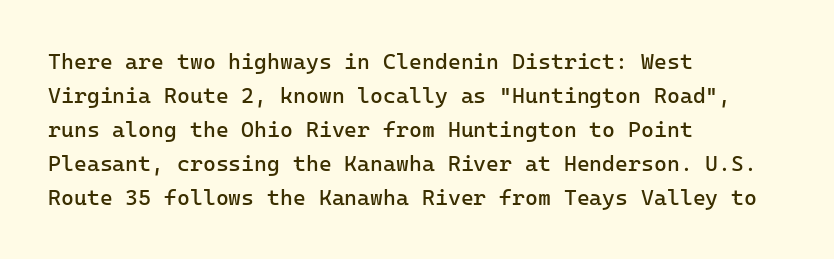
These lines stack with their left ends in a neat column. Any mark beneath the type? The region is blank. Short note: letters normally spaced. The type sits square on the baseline with zero lean.
